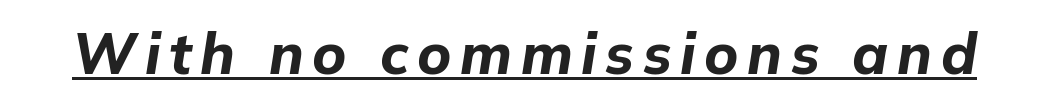
{"italic": "yes", "lean": "right", "slant_degrees": 9, "bold": "yes", "weight": "bold", "width": "normal", "stroke_contrast": "low", "x_height": "medium", "monospaced": "no", "underline": "yes", "glyph_px": 57}
